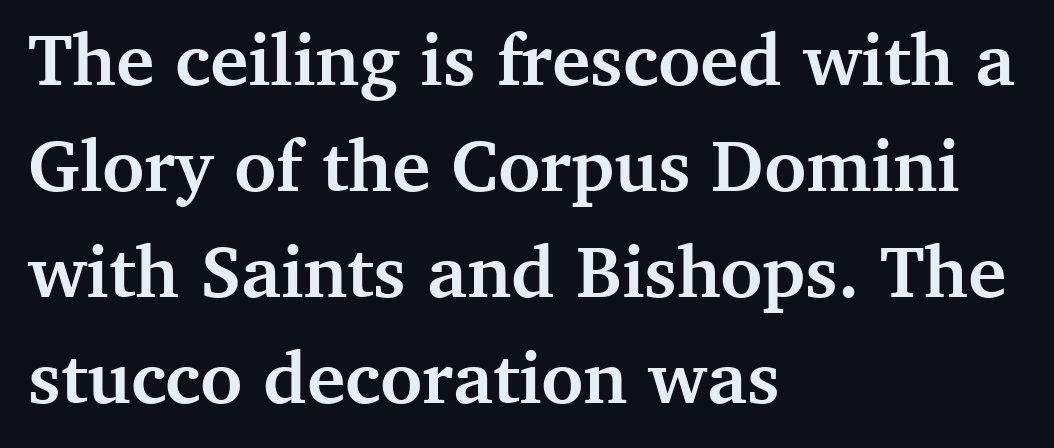
Q: Is the text bold? A: Yes.
Q: Is the text italic (slanted)? A: No, it is upright.
Q: Is the typeface a serif or a sans-serif typeface? A: Serif.
Q: Is the text underlined? A: No.
Q: How is the paragraph aligned? A: Left-aligned.
Q: Is the spacing between letters normal or unusually wide? A: Normal.
Q: Is the spacing between lines tight, normal or loose? A: Normal.
Q: Width (condensed, normal, or wide)? A: Normal.
Q: Stroke contrast? A: Medium.
Q: x-height? A: Medium.
Q: Monospaced? A: No.
